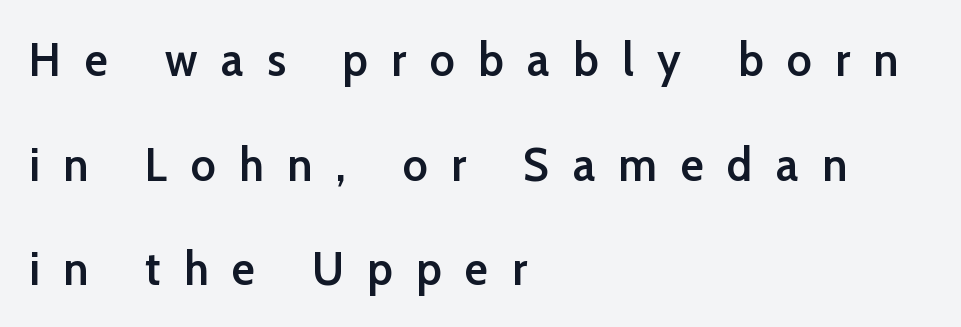
Visually the block forms a straight wall on the left and a jagged coastline on the right. The letters advance in unequal steps, a hallmark of proportional type. Quick note: interline space is abundant. The face used here is rendered with a markedly widened letterfit.
